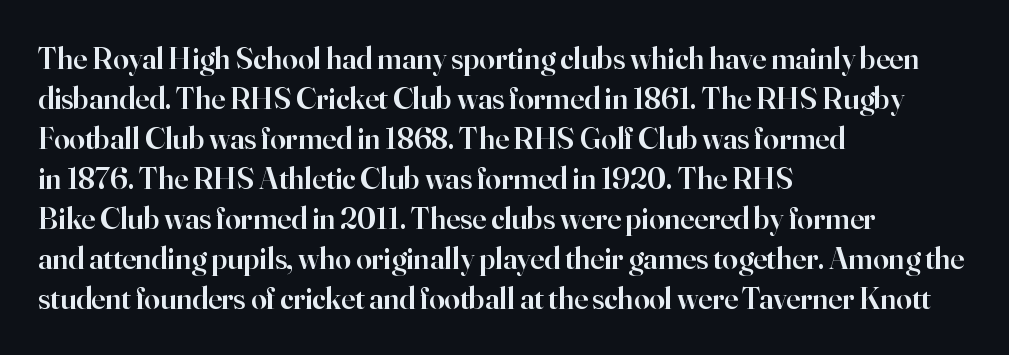
{"serif": "yes", "italic": "no", "bold": "semi", "weight": "semibold", "width": "normal", "stroke_contrast": "high", "x_height": "small", "monospaced": "no", "underline": "no", "align": "left", "line_spacing": "normal", "line_spacing_ratio": 1.29, "letter_spacing": "normal", "letter_spacing_em": 0.0, "glyph_px": 31}
